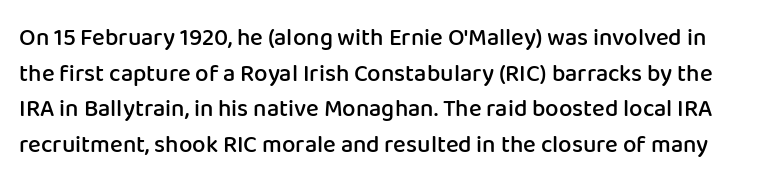
The image shows 24 px text type, upright; set normal line spacing (1.48x), normal letter spacing, not underlined.
